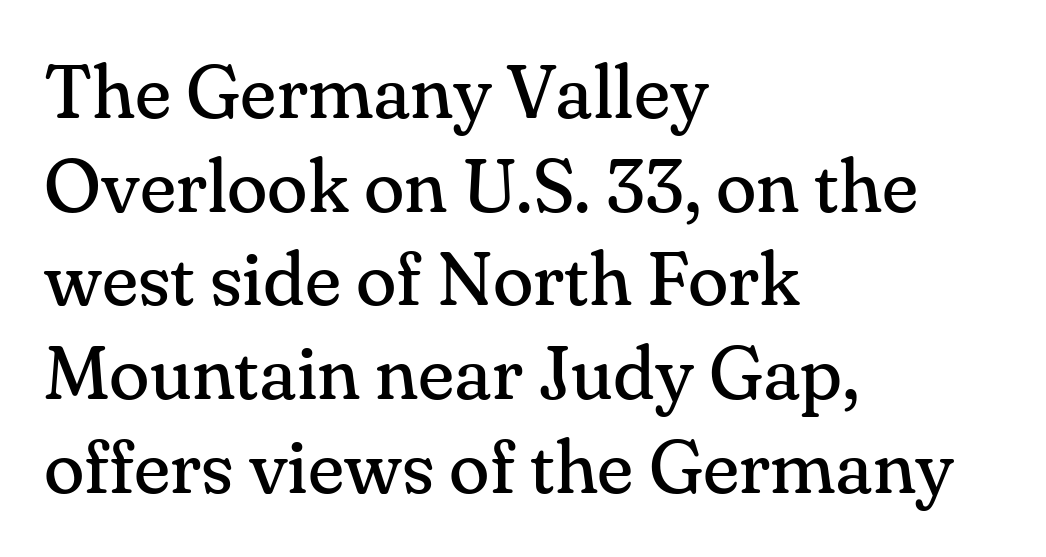
The image shows 75 px regular-weight serif type, upright; set left-aligned, normal line spacing (1.25x), normal letter spacing, not underlined; medium stroke contrast and a small x-height.
